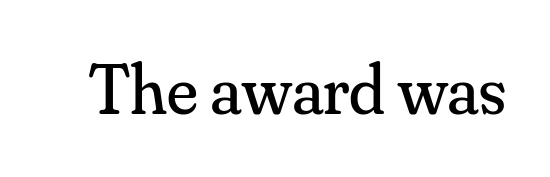
Q: Is the text bold? A: No.
Q: Is the text italic (slanted)? A: No, it is upright.
Q: Is the typeface a serif or a sans-serif typeface? A: Serif.
Q: Is the text underlined? A: No.
Q: Is the spacing between letters normal or unusually wide? A: Normal.
Q: Width (condensed, normal, or wide)? A: Normal.
Q: Stroke contrast? A: Medium.
Q: x-height? A: Small.
Q: Monospaced? A: No.
